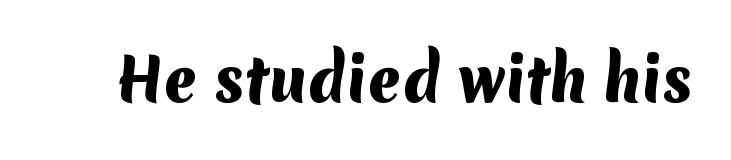
Q: Is the text bold? A: Yes.
Q: Is the typeface a serif or a sans-serif typeface? A: Sans-serif.
Q: Is the text underlined? A: No.
Q: Is the spacing between letters normal or unusually wide? A: Normal.
Q: Width (condensed, normal, or wide)? A: Normal.
Q: Stroke contrast? A: Medium.
Q: x-height? A: Medium.
Q: Monospaced? A: No.
